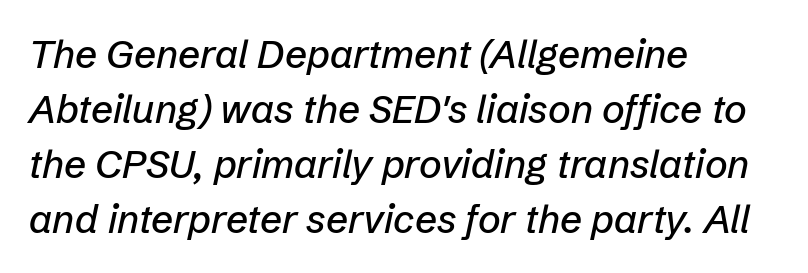
Q: Is the text italic (slanted)? A: Yes, it leans right by about 12 degrees.
Q: Is the text underlined? A: No.
Q: How is the paragraph aligned? A: Left-aligned.
Q: Is the spacing between letters normal or unusually wide? A: Normal.
Q: Is the spacing between lines tight, normal or loose? A: Normal.
Q: Width (condensed, normal, or wide)? A: Normal.
Q: Stroke contrast? A: Low.
Q: x-height? A: Medium.
Q: Monospaced? A: No.
